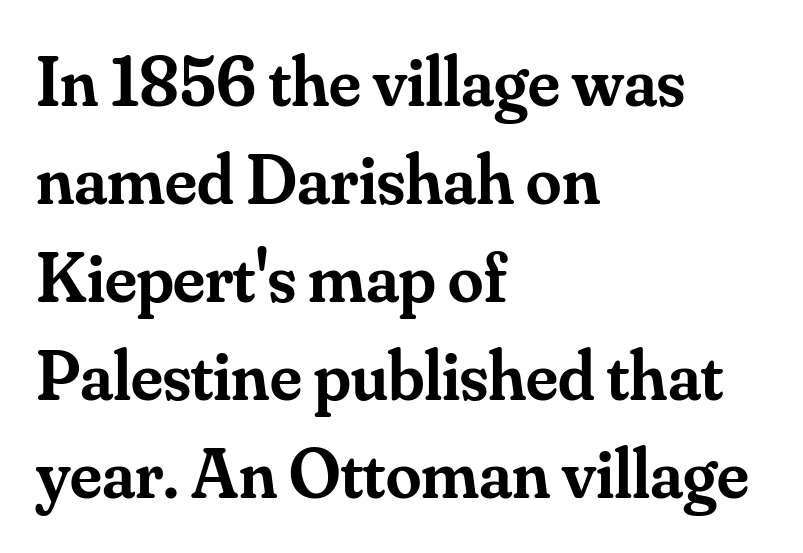
The image shows 71 px semibold serif type, upright; set left-aligned, normal line spacing (1.38x), normal letter spacing, not underlined; medium stroke contrast and a small x-height.
